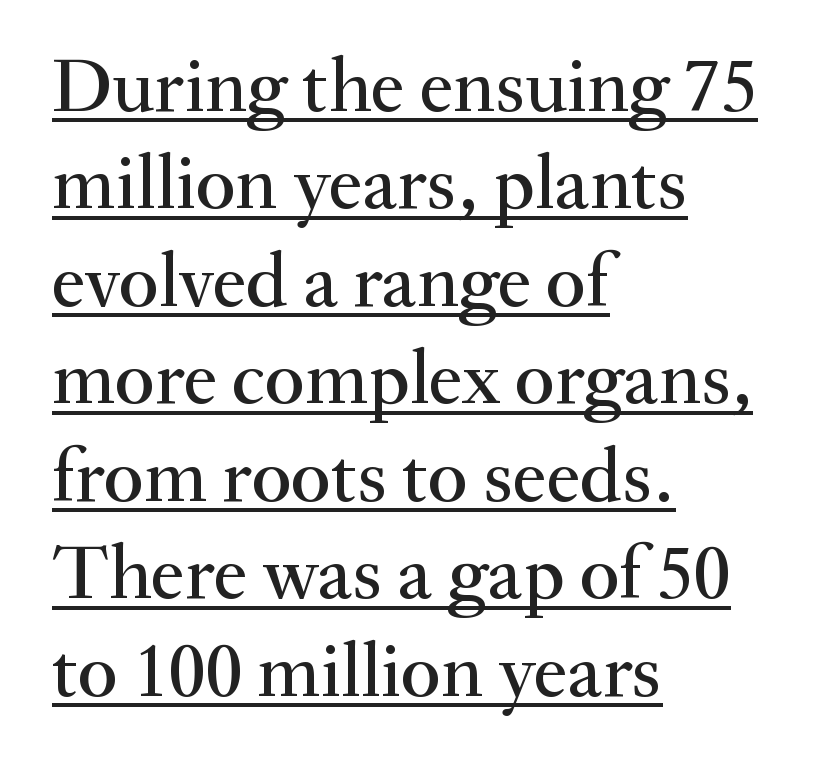
The image shows 78 px serif type, upright; set left-aligned, normal line spacing (1.25x), normal letter spacing, underlined; medium stroke contrast and a small x-height.
